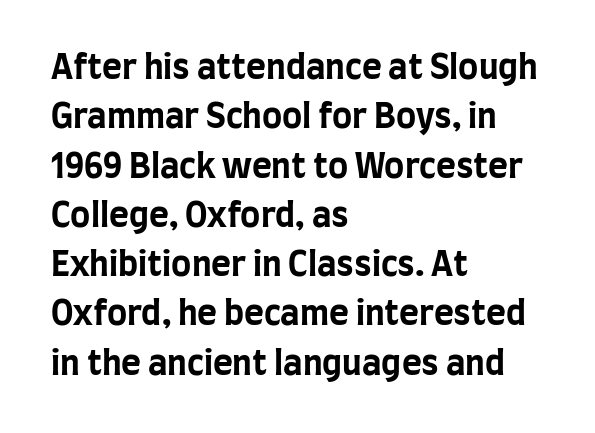
{"serif": "no", "italic": "no", "bold": "yes", "weight": "bold", "width": "condensed", "stroke_contrast": "low", "x_height": "large", "monospaced": "no", "underline": "no", "align": "left", "line_spacing": "normal", "line_spacing_ratio": 1.45, "letter_spacing": "normal", "letter_spacing_em": 0.0, "glyph_px": 34}
